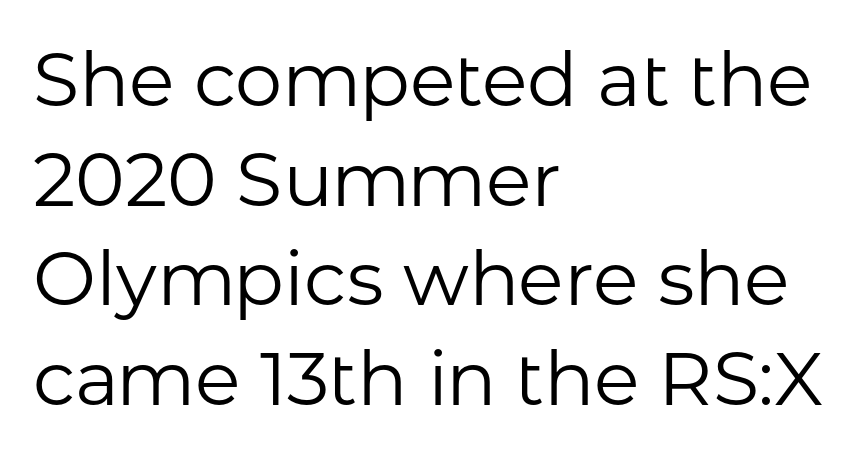
Proportional: the letters do not fall into vertical columns. Decoration check: the copy has no underline. Serif or sans? Sans — the stroke terminals are bare. The axis of the letterforms is exactly vertical. Bold? No — there's no thickening of the strokes.
